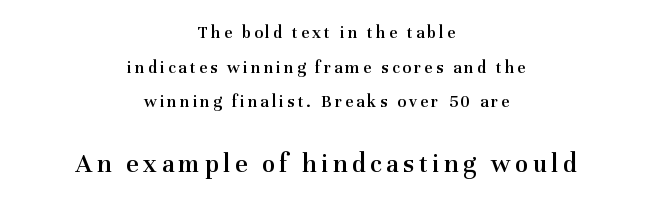
The image shows 27 px text type, upright; set centered, loose line spacing (1.93x), not underlined; the second (bottom) block is 1.5x larger.
